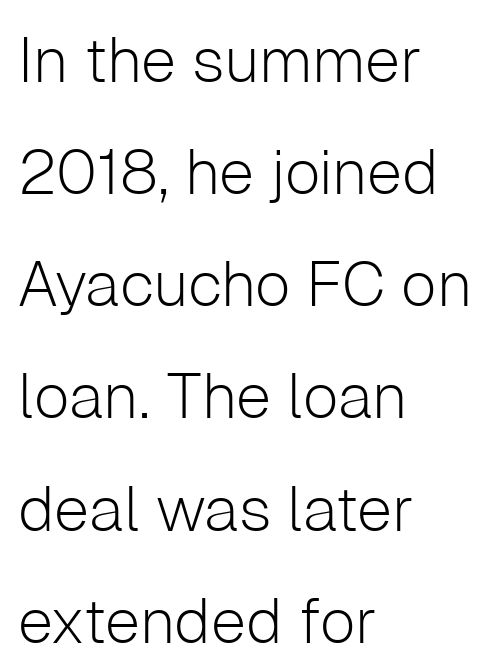
A typesetter would call this proportional, since set widths differ per character. What stands out about the letter spacing? Nothing — it is the standard amount. Decoration check: the copy has no underline. Leftover space on each line is placed entirely after the last word. Is this a sans? Yes — the strokes have no serifs. The lettering holds an erect, upright posture throughout.
